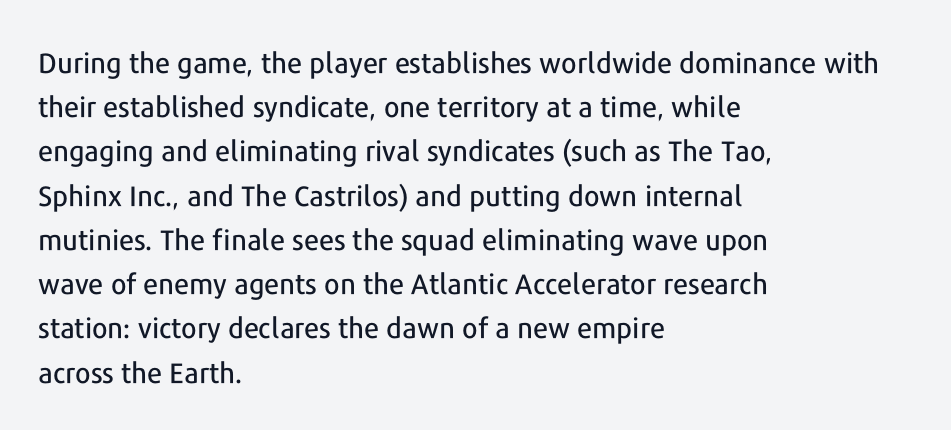
The image shows 28 px sans-serif type, upright; set left-aligned, normal line spacing (1.58x), normal letter spacing, not underlined; low stroke contrast and a medium x-height.
